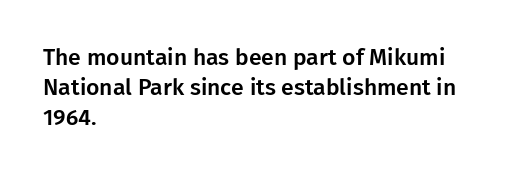
The image shows 23 px text type, upright; set left-aligned, normal line spacing (1.3x), normal letter spacing, not underlined.
